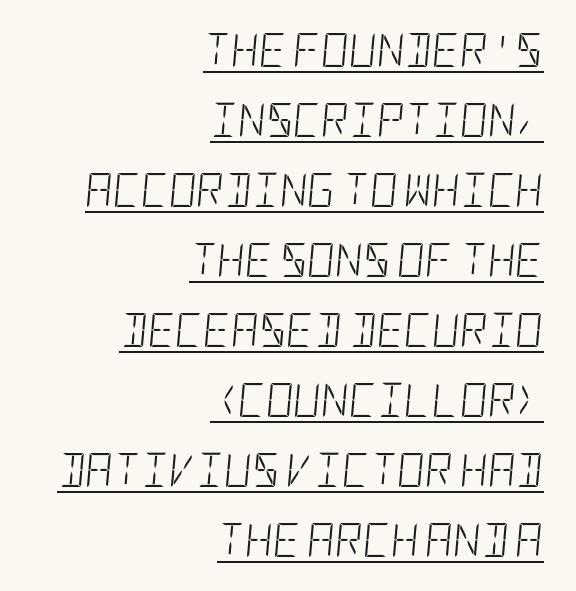
{"italic": "yes", "lean": "right", "slant_degrees": 5, "bold": "no", "weight": "light", "width": "condensed", "stroke_contrast": "low", "x_height": "large", "underline": "yes", "align": "right", "line_spacing": "loose", "line_spacing_ratio": 2.06, "letter_spacing": "normal", "letter_spacing_em": 0.0, "glyph_px": 34}
